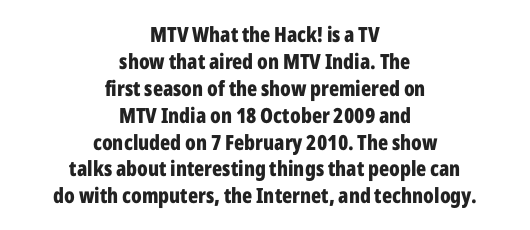
The image shows 21 px bold type, upright; set centered, normal line spacing (1.28x), normal letter spacing, not underlined.
